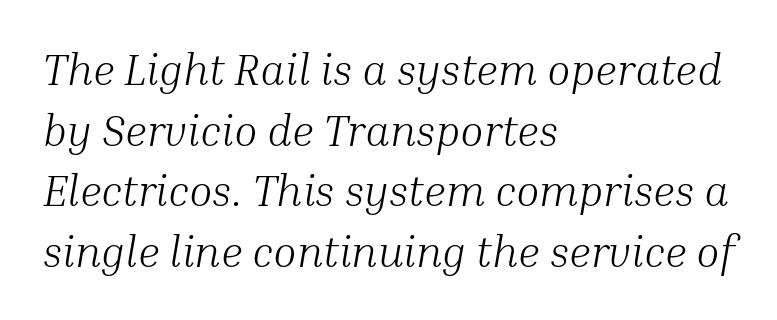
{"serif": "yes", "italic": "yes", "lean": "right", "slant_degrees": 10, "bold": "no", "weight": "light", "width": "normal", "stroke_contrast": "medium", "x_height": "medium", "monospaced": "no", "underline": "no", "align": "left", "line_spacing": "normal", "line_spacing_ratio": 1.41, "letter_spacing": "normal", "letter_spacing_em": 0.0, "glyph_px": 43}
